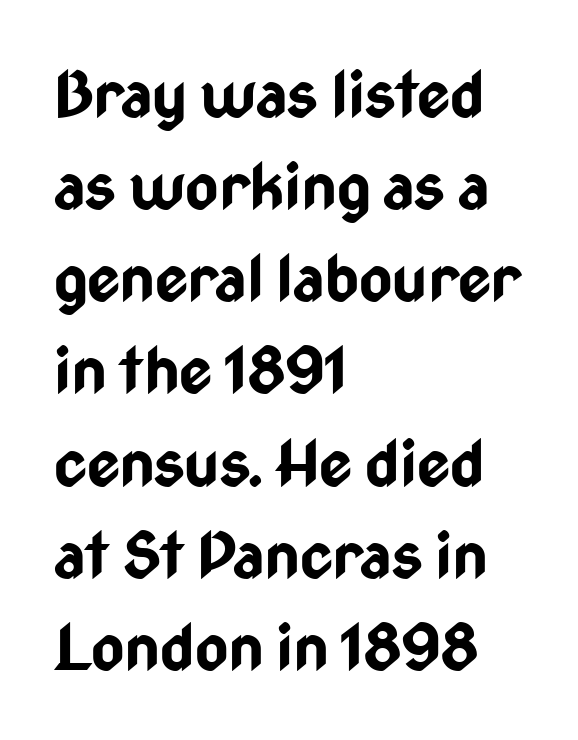
The image shows 64 px bold, condensed sans-serif type, upright; set left-aligned, normal line spacing (1.44x), normal letter spacing, not underlined; low stroke contrast and a medium x-height.
